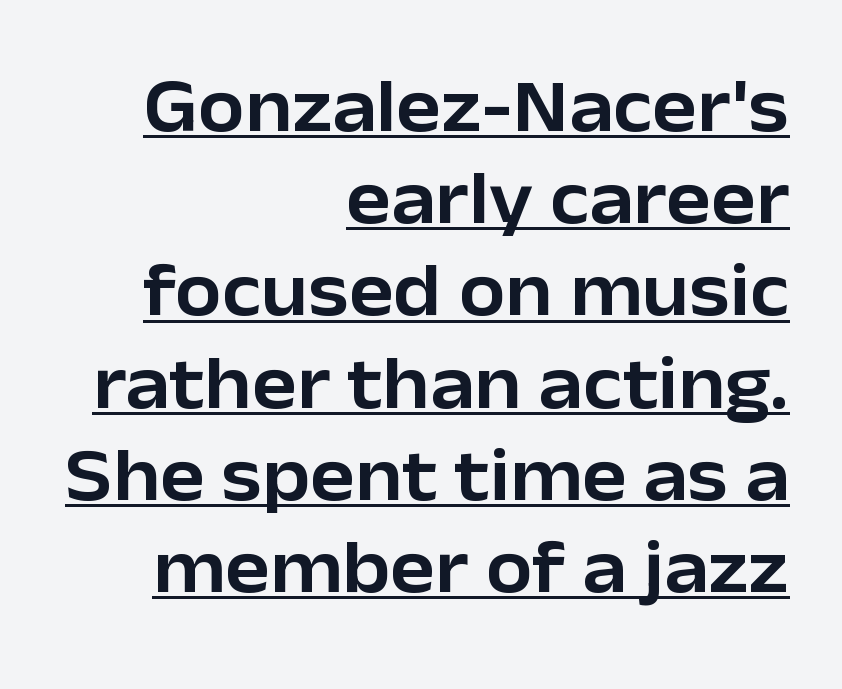
Q: Is the text italic (slanted)? A: No, it is upright.
Q: Is the typeface a serif or a sans-serif typeface? A: Sans-serif.
Q: Is the text underlined? A: Yes.
Q: How is the paragraph aligned? A: Right-aligned.
Q: Is the spacing between letters normal or unusually wide? A: Normal.
Q: Width (condensed, normal, or wide)? A: Normal.
Q: Stroke contrast? A: Low.
Q: x-height? A: Medium.
Q: Monospaced? A: No.
